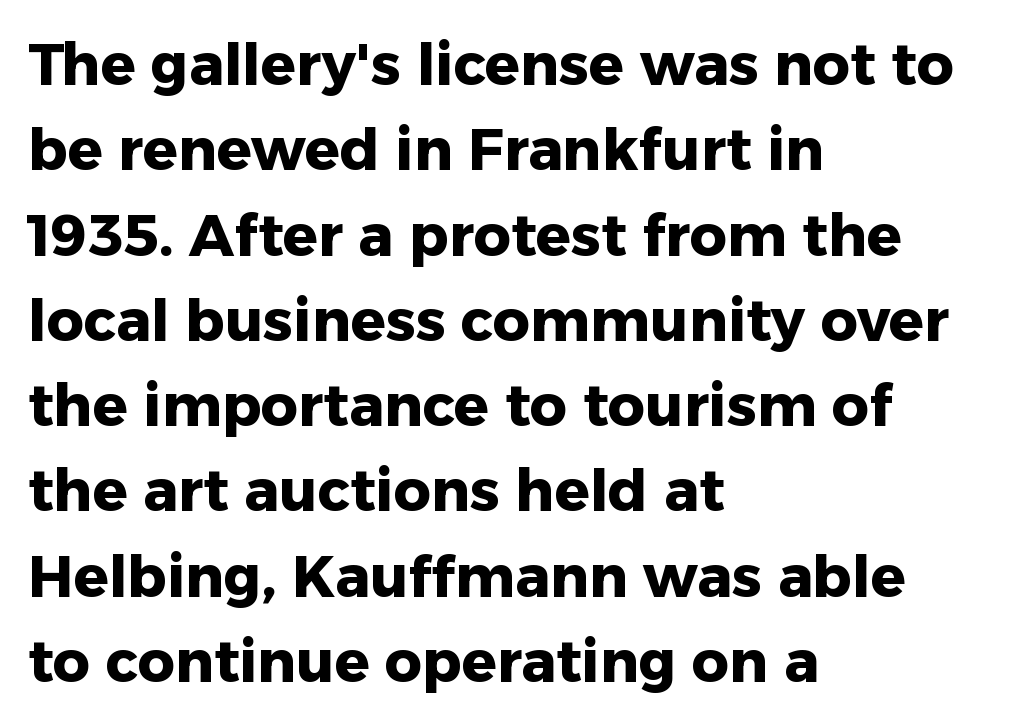
{"serif": "no", "italic": "no", "bold": "yes", "weight": "heavy", "width": "normal", "stroke_contrast": "low", "x_height": "medium", "monospaced": "no", "underline": "no", "align": "left", "line_spacing": "normal", "line_spacing_ratio": 1.47, "letter_spacing": "normal", "letter_spacing_em": 0.0, "glyph_px": 58}
